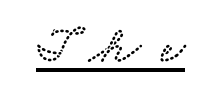
The image shows 53 px wide serif type; set unusually wide letter spacing (+0.38 em), underlined; low stroke contrast and a small x-height.
